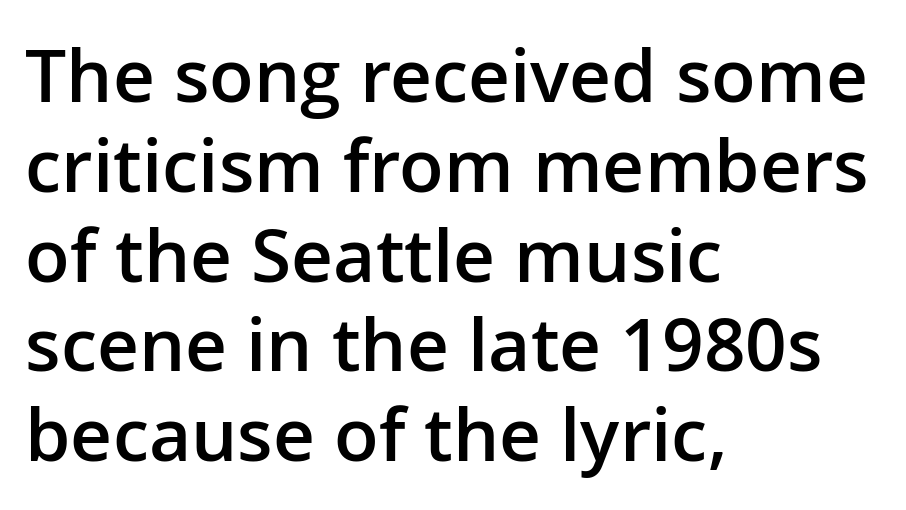
{"serif": "no", "italic": "no", "bold": "semi", "weight": "semibold", "width": "normal", "stroke_contrast": "low", "x_height": "medium", "monospaced": "no", "underline": "no", "align": "left", "line_spacing_ratio": 1.23, "letter_spacing": "normal", "letter_spacing_em": 0.0, "glyph_px": 73}
